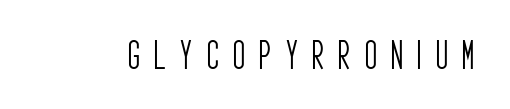
Honestly, the letter spacing is so wide it's the main thing you notice. Regarding serifs, this sample does without them. The font's upright variant was chosen for this text. The zone under the glyphs is completely vacant. Nothing heavy about these letters — not bold at all.
